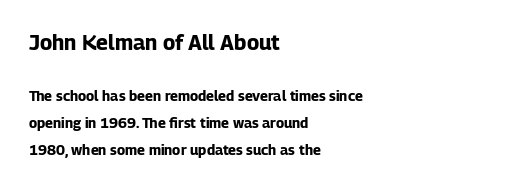
The image shows 21 px bold type, upright; set left-aligned, loose line spacing (1.95x), normal letter spacing, not underlined; the first (top) block is 1.5x larger.
